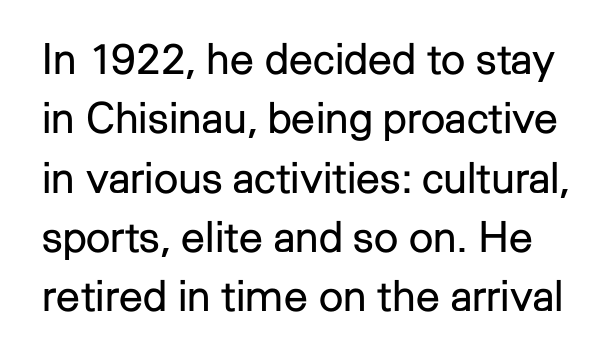
{"serif": "no", "italic": "no", "bold": "no", "weight": "regular", "width": "normal", "stroke_contrast": "low", "x_height": "medium", "monospaced": "no", "underline": "no", "line_spacing": "normal", "line_spacing_ratio": 1.38, "letter_spacing": "normal", "letter_spacing_em": 0.0, "glyph_px": 43}
